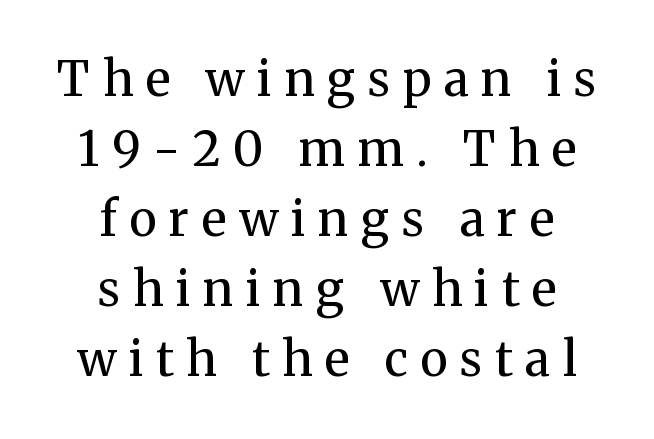
A typesetter would call this heavily tracked-out type. Character widths vary here, with narrow letters taking less room than wide ones. Each new line begins a customary step beneath the previous one. Stroke thickness stays within the range of a standard reading face or lighter. Underline: absent.
